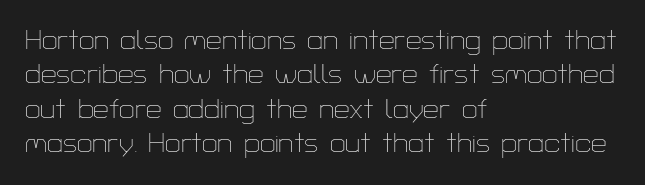
The image shows 28 px thin sans-serif type, upright; set left-aligned, line spacing 1.23x, normal letter spacing, not underlined; low stroke contrast and a medium x-height.
